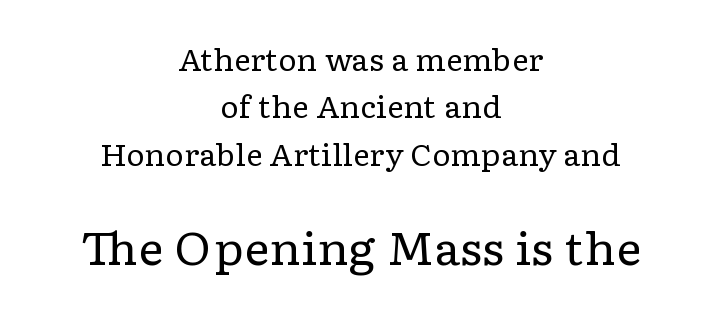
The image shows 44 px regular-weight, wide serif type, upright; set centered, normal line spacing (1.63x), normal letter spacing, not underlined; the second (bottom) block is 1.52x larger; low stroke contrast and a medium x-height.
